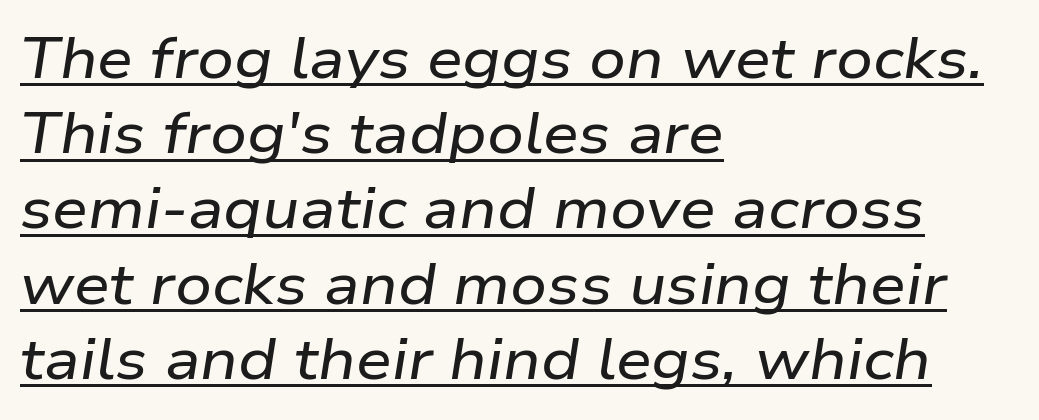
The passage shown is underscored from start to finish. In terms of letterspacing, this is plain default setting. Looks like regular typesetting: each glyph gets only the width it needs. Casual observation: everything's shoved over to the left. Posture: slanted.
